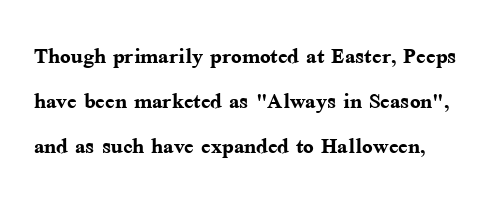
Q: Is the text bold? A: Yes.
Q: Is the text italic (slanted)? A: No, it is upright.
Q: Is the typeface a serif or a sans-serif typeface? A: Serif.
Q: Is the text underlined? A: No.
Q: Is the spacing between letters normal or unusually wide? A: Normal.
Q: Is the spacing between lines tight, normal or loose? A: Normal.
Q: Width (condensed, normal, or wide)? A: Normal.
Q: Stroke contrast? A: Medium.
Q: x-height? A: Medium.
Q: Monospaced? A: No.
